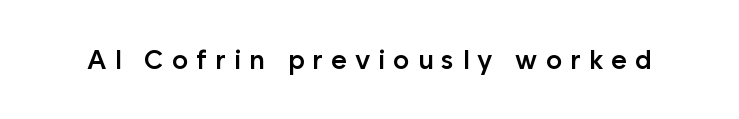
The image shows 27 px text type, upright; set unusually wide letter spacing (+0.3 em), not underlined.
